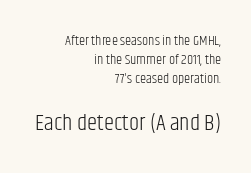
Q: Is the text bold? A: No.
Q: Is the text italic (slanted)? A: No, it is upright.
Q: Is the text underlined? A: No.
Q: How is the paragraph aligned? A: Right-aligned.
Q: Is the spacing between letters normal or unusually wide? A: Normal.
Q: Is the spacing between lines tight, normal or loose? A: Normal.
Q: Which block of text is set in a larger size, the first (top) or the second (bottom)? A: The second (bottom) one.
